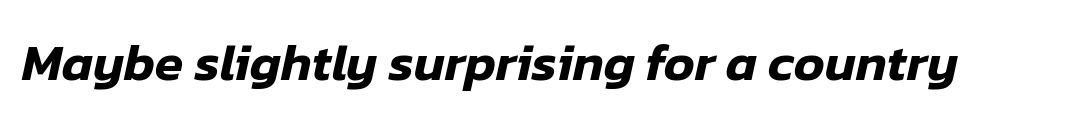
{"italic": "yes", "lean": "right", "slant_degrees": 12, "width": "normal", "stroke_contrast": "low", "x_height": "medium", "monospaced": "no", "underline": "no", "letter_spacing": "normal", "letter_spacing_em": 0.0, "glyph_px": 52}
